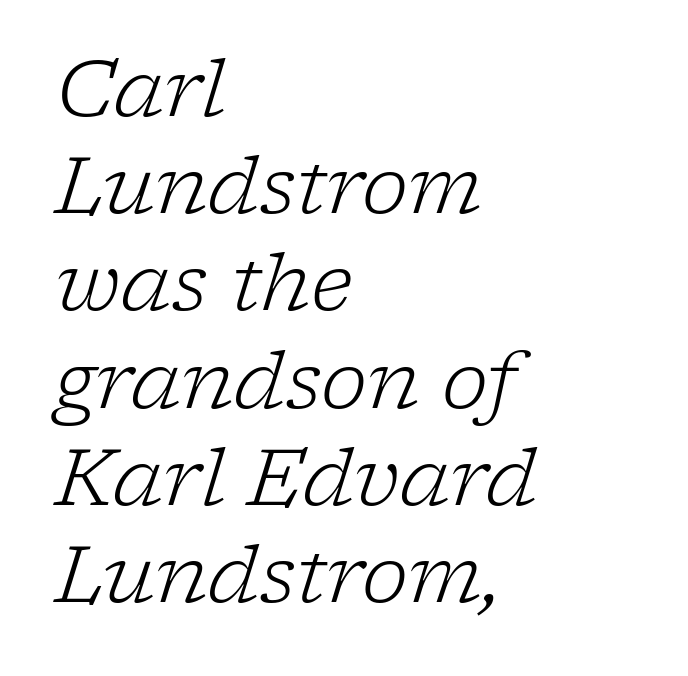
Compared with ordinary roman type, these characters are visibly tilted. Stems here are at most as thick as an everyday book face. What stands out about the letter spacing? Nothing — it is the standard amount. Type style note: has serifs. Words float on clear page, feet unadorned.
